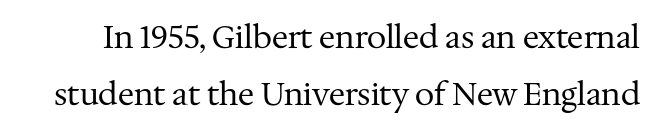
The image shows 31 px regular-weight serif type, upright; set line spacing 1.84x, normal letter spacing, not underlined; medium stroke contrast and a medium x-height.
